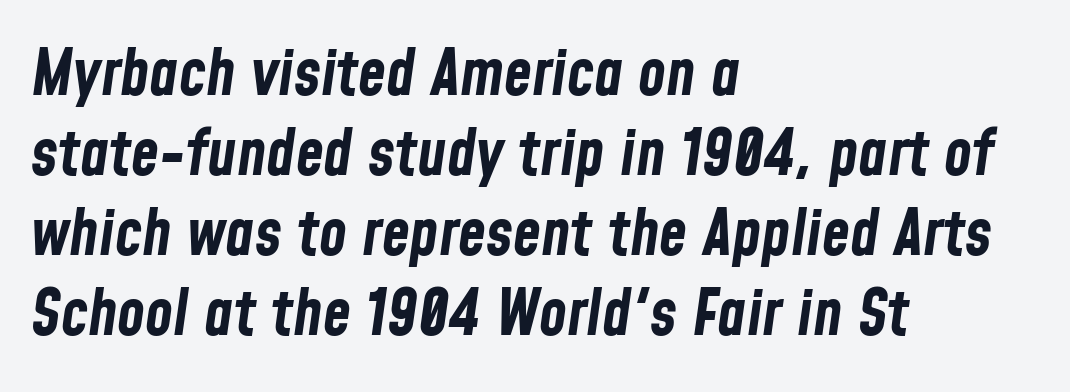
The foot of each line stays bare and open. The leading is moderate, giving the passage an even texture. Do the characters align in a grid? No, the font is proportional. The letters sit at their default tracking, neither squeezed nor spread. As a designer I'd log this as weight 700, bold.
